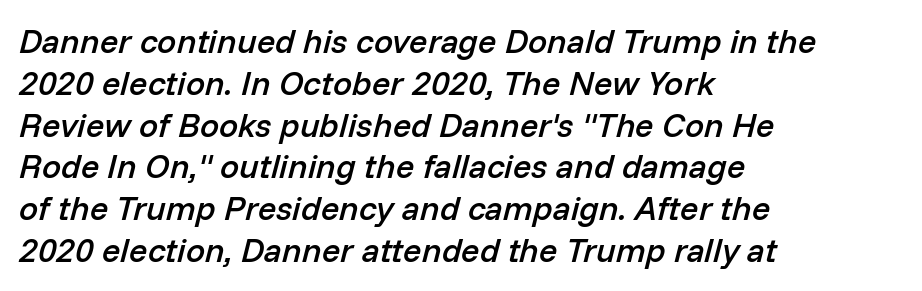
The image shows 34 px semibold type, italic (leaning right); set left-aligned, line spacing 1.23x, normal letter spacing, not underlined; low stroke contrast and a medium x-height.
